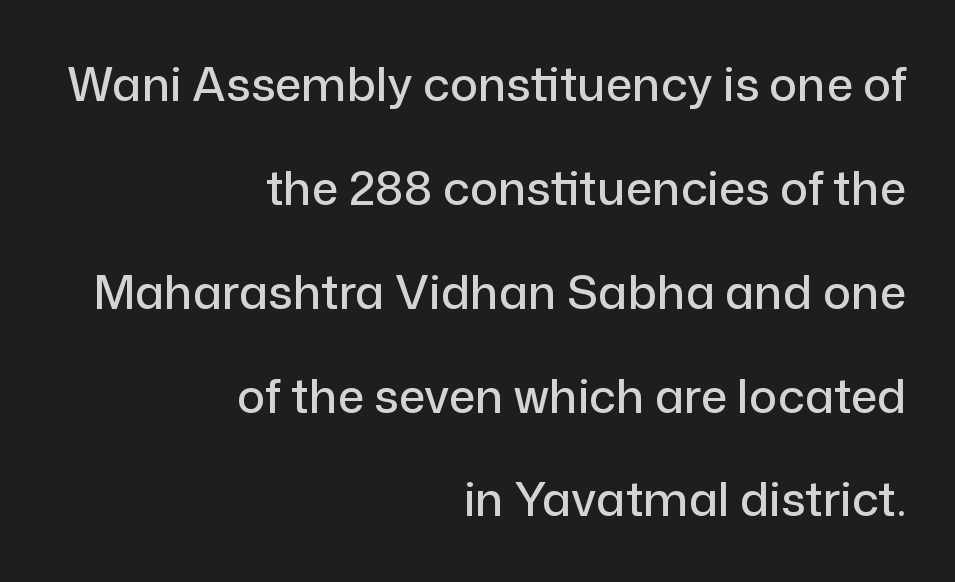
Q: Is the text italic (slanted)? A: No, it is upright.
Q: Is the typeface a serif or a sans-serif typeface? A: Sans-serif.
Q: Is the text underlined? A: No.
Q: How is the paragraph aligned? A: Right-aligned.
Q: Is the spacing between letters normal or unusually wide? A: Normal.
Q: Is the spacing between lines tight, normal or loose? A: Loose.
Q: Width (condensed, normal, or wide)? A: Normal.
Q: Stroke contrast? A: Low.
Q: x-height? A: Medium.
Q: Monospaced? A: No.
